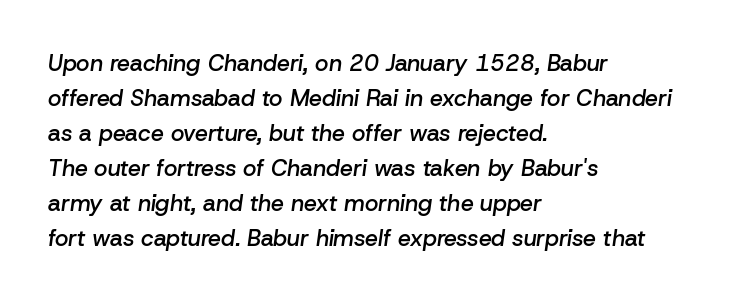
{"italic": "yes", "lean": "right", "slant_degrees": 8, "bold": "semi", "underline": "no", "align": "left", "line_spacing": "normal", "line_spacing_ratio": 1.52, "letter_spacing": "normal", "letter_spacing_em": 0.0, "glyph_px": 23}
